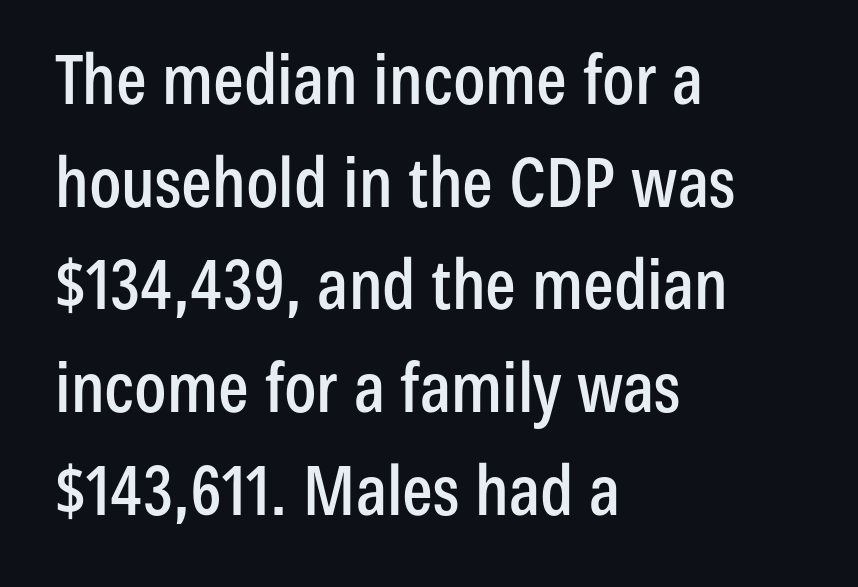
Does the type have serifs? No, each stem ends abruptly. What's the leading like? Ordinary, nothing unusual. Looks like regular typesetting: each glyph gets only the width it needs. You could call the tracking neutral — neither tight nor loose. Every stem runs plumb, perpendicular to the baseline. Where is the straight margin? On the left.
